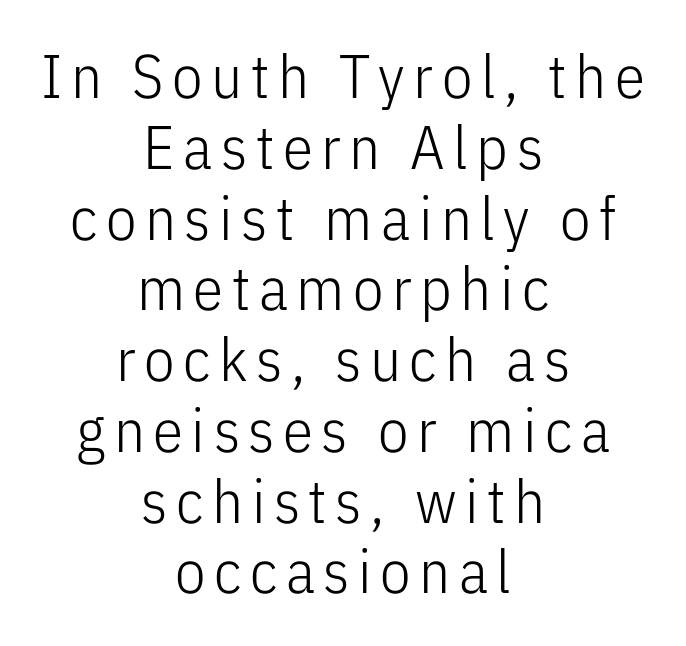
The image shows 61 px light, condensed sans-serif type, upright; set centered, line spacing 1.16x, not underlined; low stroke contrast and a medium x-height.
